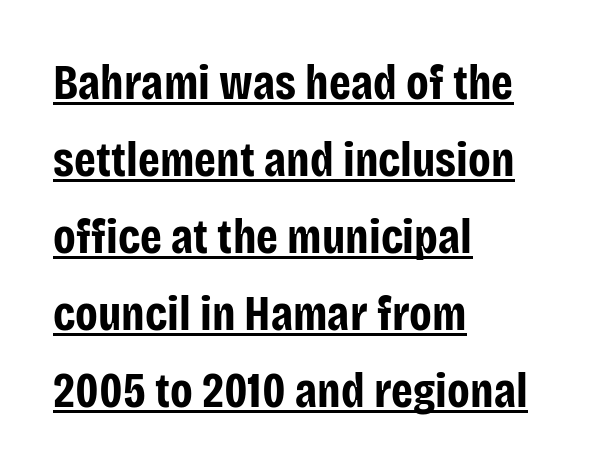
The image shows 49 px bold, condensed sans-serif type, upright; set left-aligned, normal line spacing (1.57x), normal letter spacing, underlined; low stroke contrast and a large x-height.
